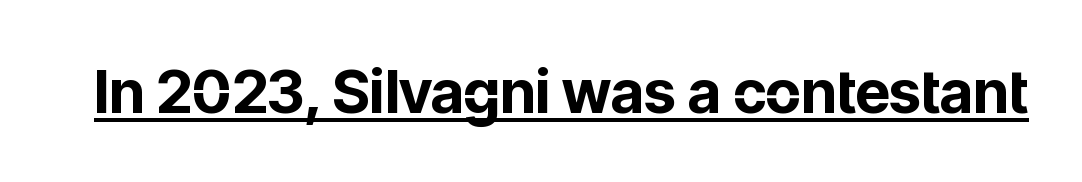
Unlike italic type, these characters show no tilt at all. Caption: lettering with a line underneath. A typesetter would label this face a sans. This is heavy type, rendered in bold.
